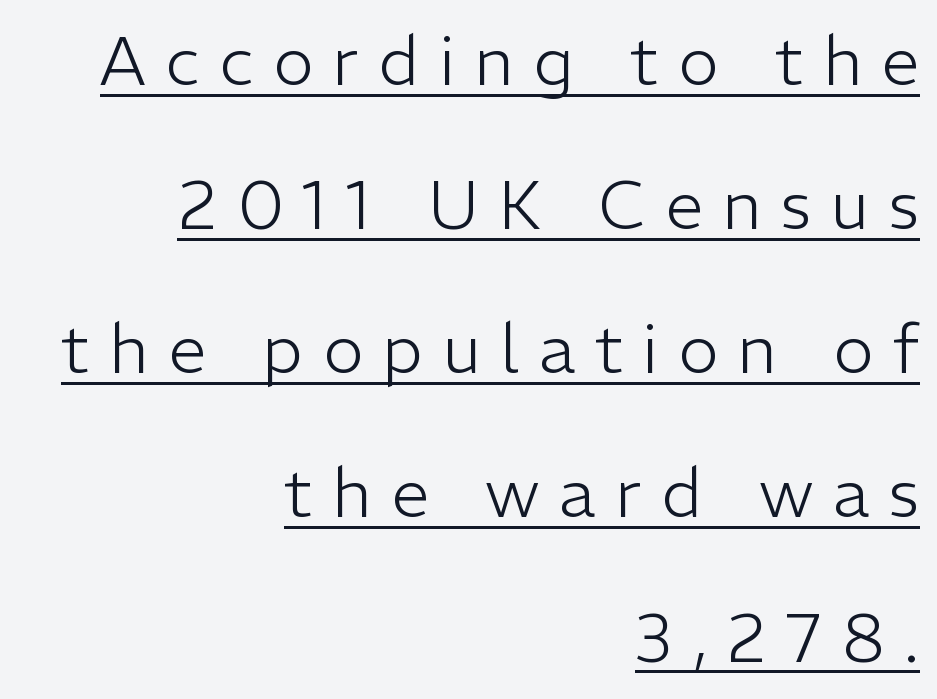
Q: Is the text bold? A: No.
Q: Is the text italic (slanted)? A: No, it is upright.
Q: Is the typeface a serif or a sans-serif typeface? A: Sans-serif.
Q: Is the text underlined? A: Yes.
Q: How is the paragraph aligned? A: Right-aligned.
Q: Is the spacing between letters normal or unusually wide? A: Unusually wide.
Q: Is the spacing between lines tight, normal or loose? A: Loose.
Q: Width (condensed, normal, or wide)? A: Normal.
Q: Stroke contrast? A: Low.
Q: x-height? A: Medium.
Q: Monospaced? A: No.
